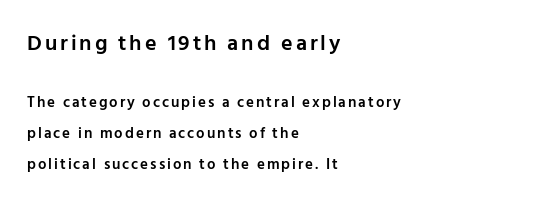
The image shows 22 px text type, upright; set left-aligned, loose line spacing (2.09x), not underlined; the first (top) block is 1.47x larger.
